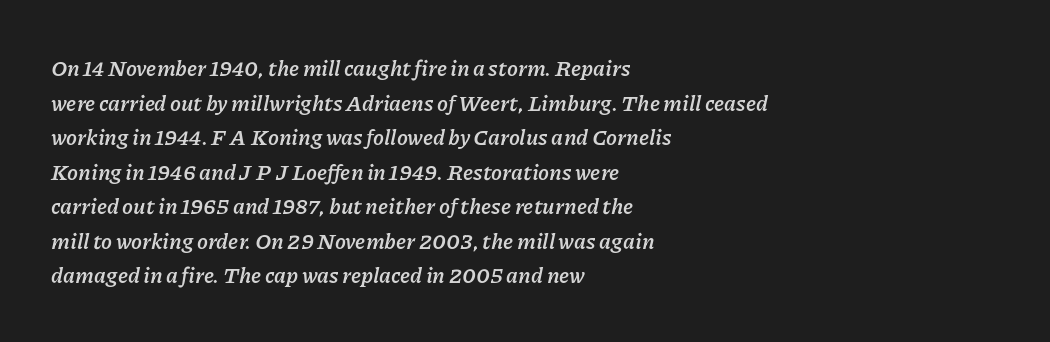
The space beneath each line is pristine and unruled. Evenly set lines give the paragraph a standard silhouette. The lines are quadded left. Notice how thick the strokes are: this is what a full bold looks like.
